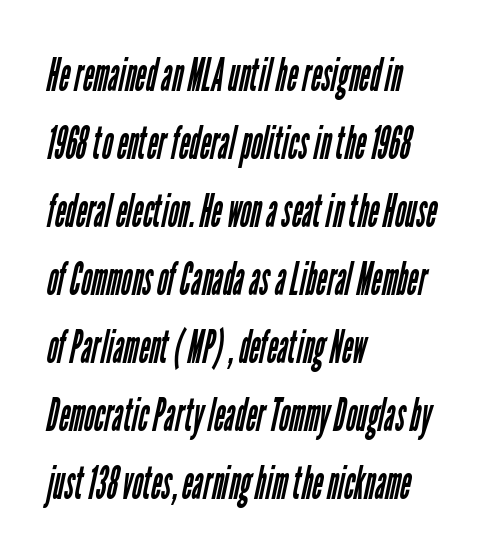
Q: Is the text bold? A: No.
Q: Is the typeface a serif or a sans-serif typeface? A: Sans-serif.
Q: Is the text underlined? A: No.
Q: How is the paragraph aligned? A: Left-aligned.
Q: Is the spacing between letters normal or unusually wide? A: Normal.
Q: Is the spacing between lines tight, normal or loose? A: Normal.
Q: Width (condensed, normal, or wide)? A: Condensed.
Q: Stroke contrast? A: Low.
Q: x-height? A: Medium.
Q: Monospaced? A: No.
